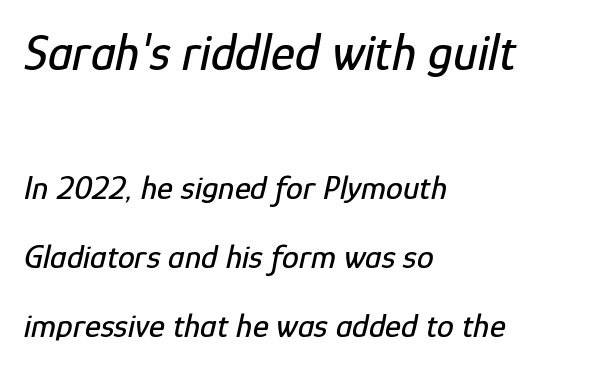
Q: Is the text italic (slanted)? A: Yes, it leans right by about 12 degrees.
Q: Is the text underlined? A: No.
Q: How is the paragraph aligned? A: Left-aligned.
Q: Is the spacing between letters normal or unusually wide? A: Normal.
Q: Is the spacing between lines tight, normal or loose? A: Loose.
Q: Which block of text is set in a larger size, the first (top) or the second (bottom)? A: The first (top) one.
Q: Width (condensed, normal, or wide)? A: Condensed.
Q: Stroke contrast? A: Low.
Q: x-height? A: Medium.
Q: Monospaced? A: No.
